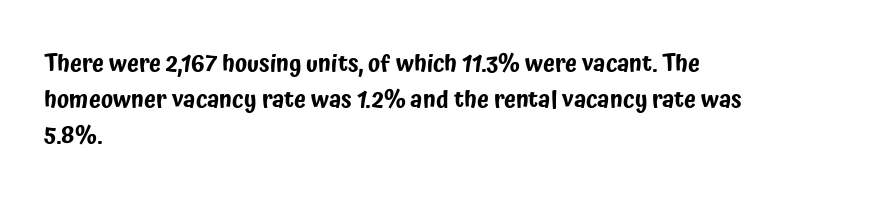
The image shows 24 px text type, upright; set left-aligned, normal line spacing (1.51x), normal letter spacing, not underlined.
